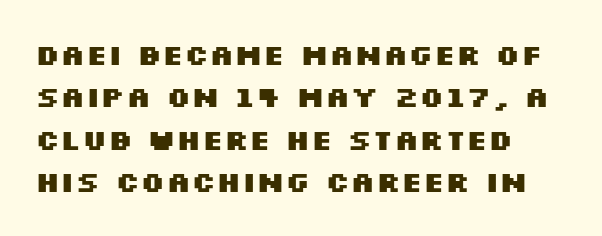
The image shows 29 px heavy, wide sans-serif type, upright; set left-aligned, normal line spacing (1.46x), normal letter spacing, not underlined; medium stroke contrast and a large x-height.
